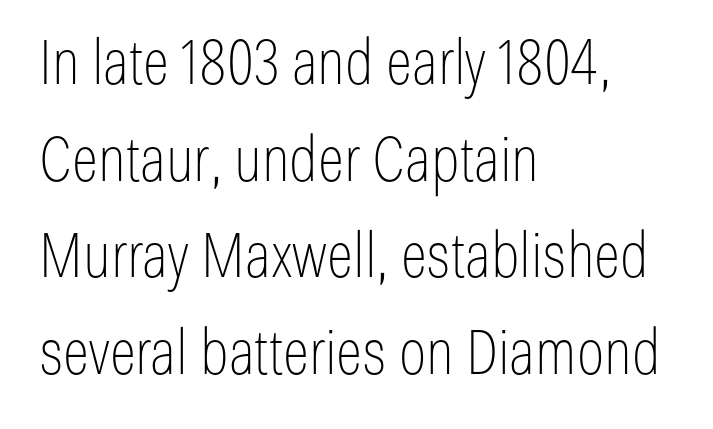
{"serif": "no", "italic": "no", "bold": "no", "weight": "thin", "width": "condensed", "stroke_contrast": "low", "x_height": "medium", "monospaced": "no", "underline": "no", "align": "left", "line_spacing": "normal", "line_spacing_ratio": 1.56, "letter_spacing": "normal", "letter_spacing_em": 0.0, "glyph_px": 62}
